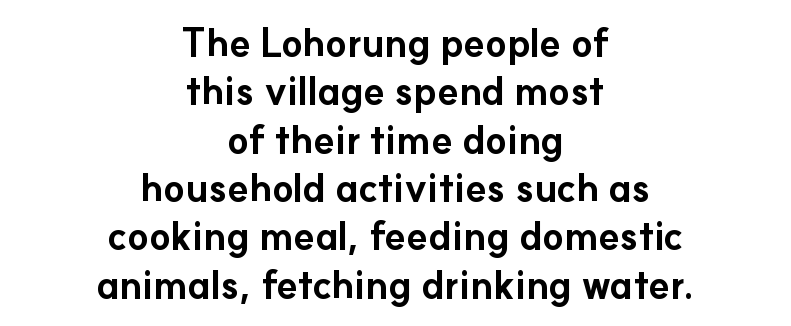
Default kerning and tracking; the words read as compact shapes. Is there any slant? The stems are plumb. Each letter keeps its own natural width here, so spacing adapts to shape. Every row of glyphs is offset so its center matches the block's center.
